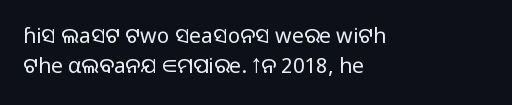
Q: Is the text bold? A: No.
Q: Is the text italic (slanted)? A: No, it is upright.
Q: Is the text underlined? A: No.
Q: How is the paragraph aligned? A: Left-aligned.
Q: Is the spacing between letters normal or unusually wide? A: Normal.
Q: Is the spacing between lines tight, normal or loose? A: Normal.
